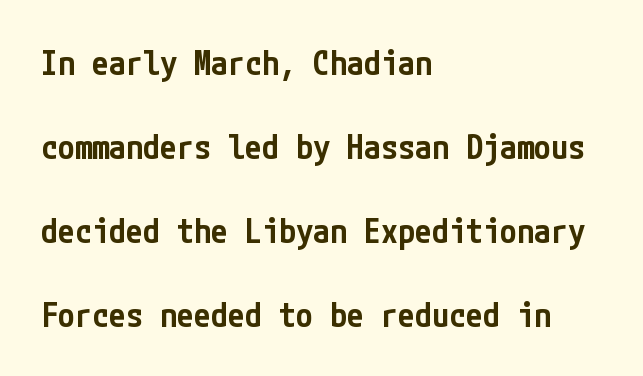
The image shows 34 px semibold, condensed sans-serif type, upright; set left-aligned, loose line spacing (2.47x), normal letter spacing, not underlined; low stroke contrast and a medium x-height.
